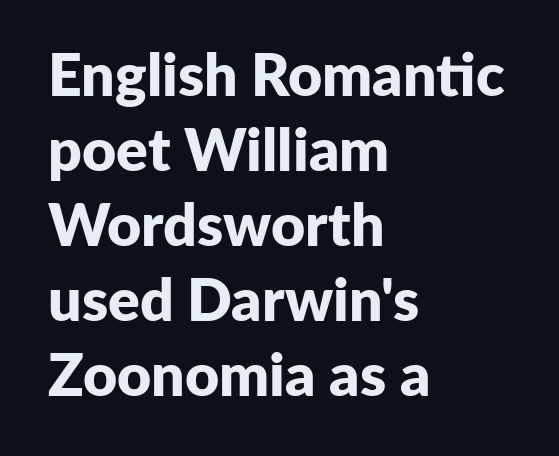
Q: Is the text bold? A: Yes.
Q: Is the text italic (slanted)? A: No, it is upright.
Q: Is the typeface a serif or a sans-serif typeface? A: Sans-serif.
Q: Is the text underlined? A: No.
Q: How is the paragraph aligned? A: Left-aligned.
Q: Is the spacing between letters normal or unusually wide? A: Normal.
Q: Is the spacing between lines tight, normal or loose? A: Normal.
Q: Width (condensed, normal, or wide)? A: Normal.
Q: Stroke contrast? A: Low.
Q: x-height? A: Medium.
Q: Monospaced? A: No.
